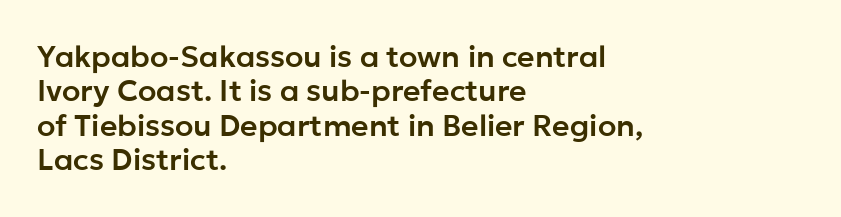
Unlike italic type, these characters show no tilt at all. Teacher's note: observe the even left margin — that is flush-left alignment. Do the characters align in a grid? No, the font is proportional. To sum up the face: it is a sans, with no serifs. Check under the words: just untouched page. Students, observe: this is what under-led, compact text looks like.
